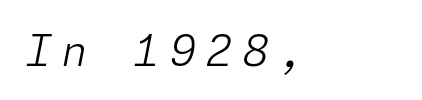
The image shows 43 px light type, italic (leaning right); set unusually wide letter spacing (+0.22 em), not underlined; low stroke contrast and a medium x-height.
